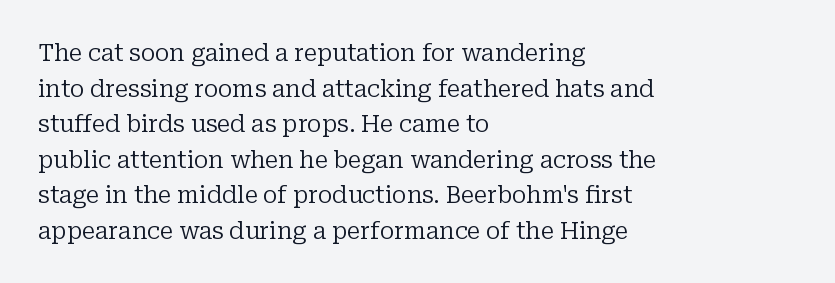
No italicization has been applied; the sample stays upright. Each line starts at the same left margin while the right side varies. Weight: regular or lighter. Compared with typical paragraphs, the rows here are spaced about the same. No extra tracking has been applied to these lines. Any mark beneath the type? The region is blank.
